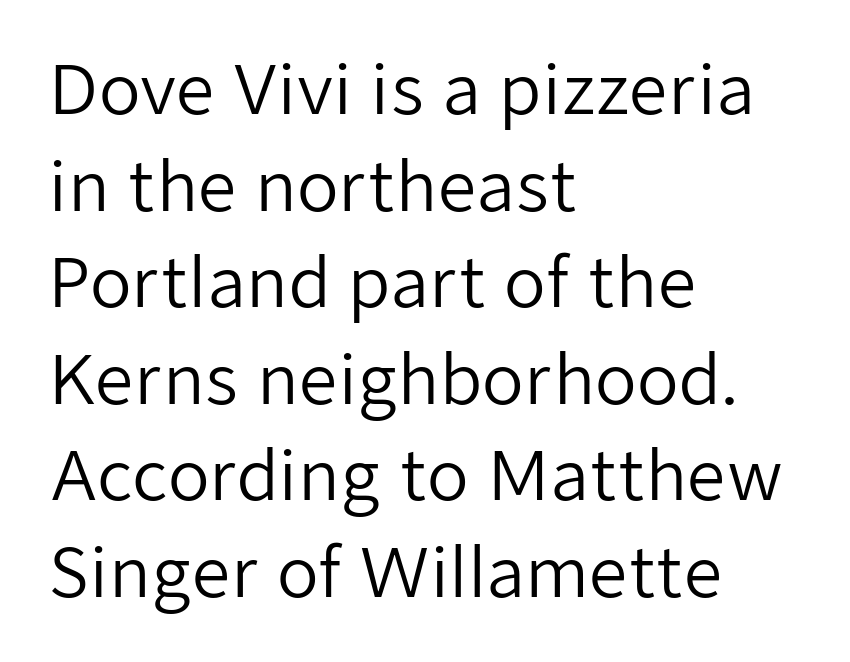
The image shows 68 px regular-weight sans-serif type, upright; set left-aligned, normal line spacing (1.42x), normal letter spacing, not underlined; low stroke contrast and a medium x-height.
